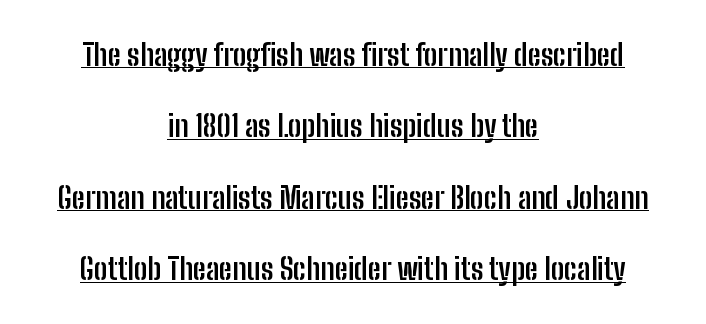
{"serif": "no", "italic": "no", "bold": "yes", "weight": "semibold", "width": "condensed", "stroke_contrast": "low", "x_height": "medium", "monospaced": "no", "underline": "yes", "align": "center", "line_spacing": "loose", "line_spacing_ratio": 2.38, "letter_spacing": "normal", "letter_spacing_em": 0.0, "glyph_px": 30}
